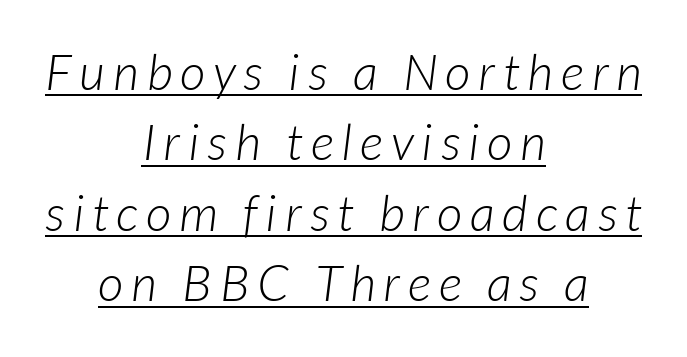
Q: Is the text bold? A: No.
Q: Is the typeface a serif or a sans-serif typeface? A: Sans-serif.
Q: Is the text underlined? A: Yes.
Q: How is the paragraph aligned? A: Centered.
Q: Is the spacing between lines tight, normal or loose? A: Normal.
Q: Width (condensed, normal, or wide)? A: Normal.
Q: Stroke contrast? A: Low.
Q: x-height? A: Medium.
Q: Monospaced? A: No.
